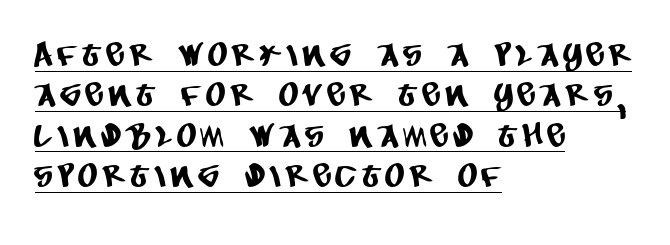
Here the designer chose a conventional face with non-uniform glyph widths. Is there an underline? Yes — a line sits under the letters. Regarding serifs, this sample does without them. Horizontally, the lines are justified to the leading edge only.
